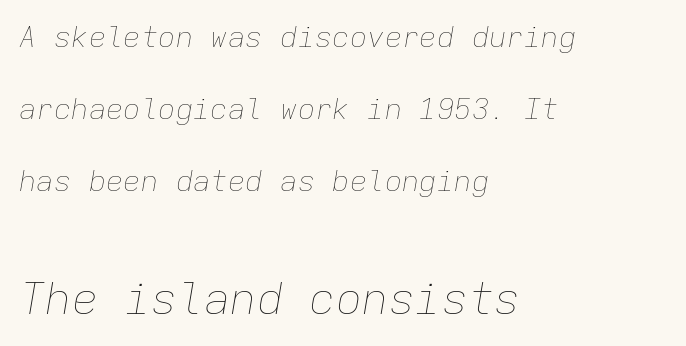
Q: Is the text bold? A: No.
Q: Is the text italic (slanted)? A: Yes, it leans right by about 9 degrees.
Q: Is the text underlined? A: No.
Q: How is the paragraph aligned? A: Left-aligned.
Q: Is the spacing between letters normal or unusually wide? A: Normal.
Q: Is the spacing between lines tight, normal or loose? A: Loose.
Q: Which block of text is set in a larger size, the first (top) or the second (bottom)? A: The second (bottom) one.
Q: Width (condensed, normal, or wide)? A: Normal.
Q: Stroke contrast? A: Low.
Q: x-height? A: Medium.
Q: Monospaced? A: Yes.
